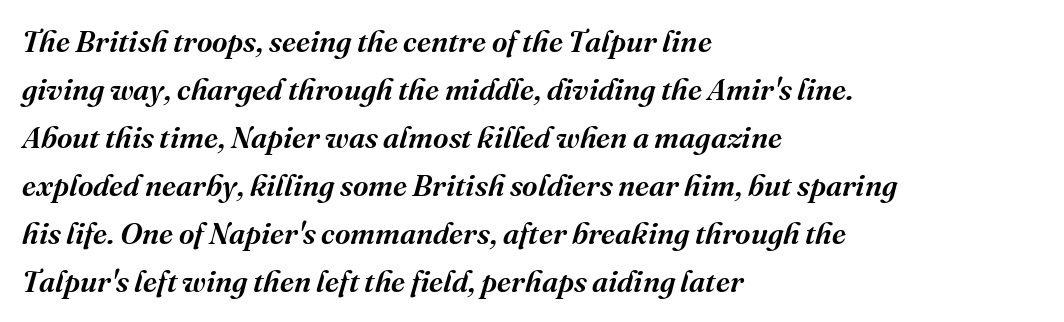
Do the characters align in a grid? No, the font is proportional. Regular leading. Caption: multi-line text, flush left, ragged right. This is oblique type, the kind used for emphasis or titles. Each letter's strokes conclude with small projecting serifs.
